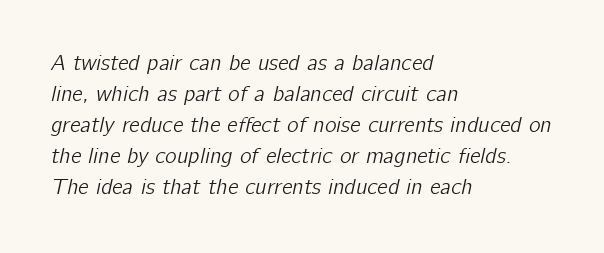
Q: Is the text italic (slanted)? A: Yes, it leans right by about 12 degrees.
Q: Is the text underlined? A: No.
Q: How is the paragraph aligned? A: Left-aligned.
Q: Is the spacing between letters normal or unusually wide? A: Normal.
Q: Is the spacing between lines tight, normal or loose? A: Normal.
